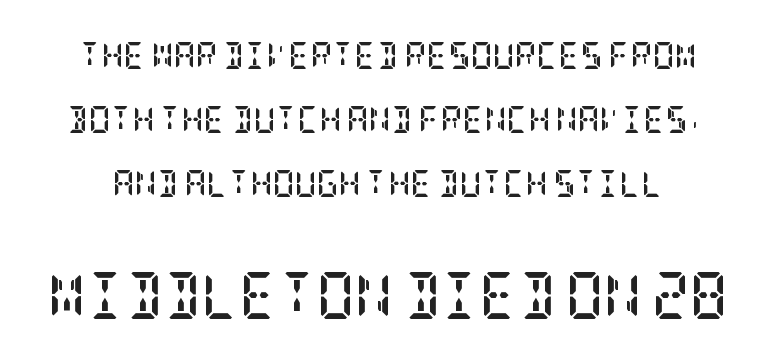
{"serif": "yes", "italic": "no", "bold": "yes", "weight": "semibold", "width": "condensed", "stroke_contrast": "low", "x_height": "large", "underline": "no", "line_spacing": "loose", "line_spacing_ratio": 2.37, "letter_spacing": "normal", "letter_spacing_em": 0.0, "larger_block": "second", "size_ratio": 1.74, "glyph_px": 47}
